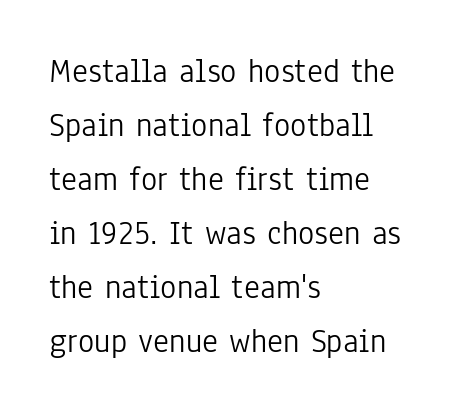
The image shows 34 px light, condensed sans-serif type, upright; set left-aligned, normal line spacing (1.59x), normal letter spacing, not underlined; low stroke contrast and a medium x-height.
